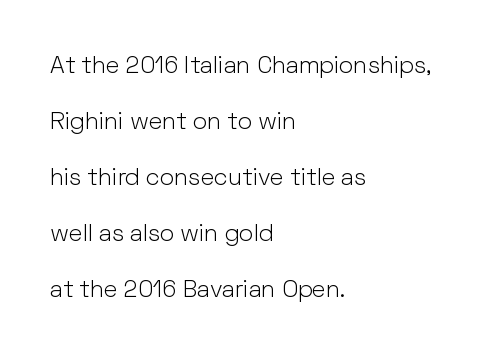
The image shows 24 px text type, upright; set left-aligned, loose line spacing (2.33x), normal letter spacing, not underlined.
